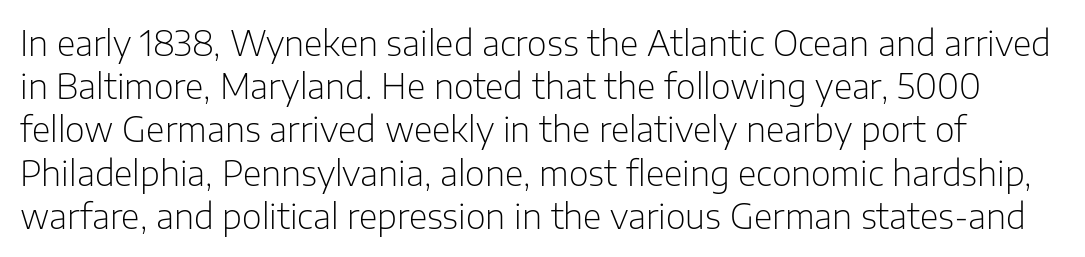
The image shows 34 px light sans-serif type, upright; set normal line spacing (1.27x), normal letter spacing, not underlined; low stroke contrast and a medium x-height.
